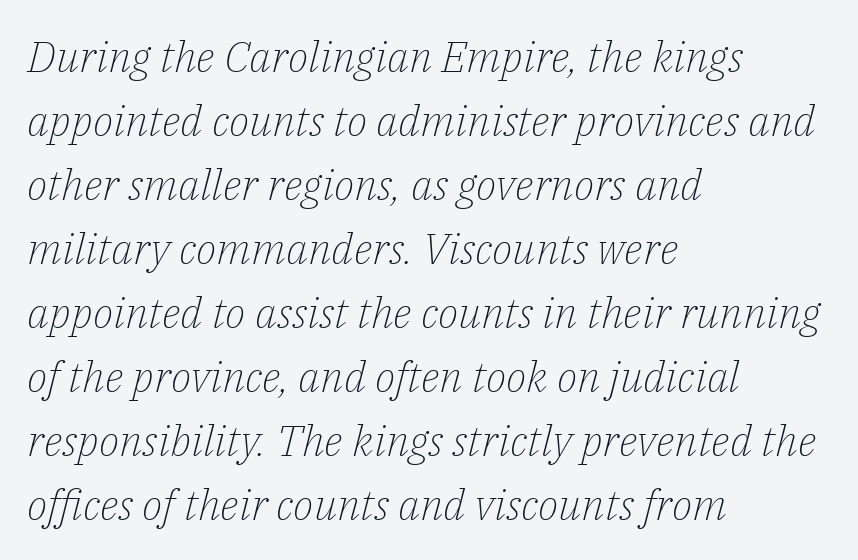
Q: Is the text bold? A: No.
Q: Is the text italic (slanted)? A: Yes, it leans right by about 14 degrees.
Q: Is the typeface a serif or a sans-serif typeface? A: Serif.
Q: Is the text underlined? A: No.
Q: How is the paragraph aligned? A: Left-aligned.
Q: Is the spacing between letters normal or unusually wide? A: Normal.
Q: Is the spacing between lines tight, normal or loose? A: Normal.
Q: Width (condensed, normal, or wide)? A: Normal.
Q: Stroke contrast? A: Low.
Q: x-height? A: Medium.
Q: Monospaced? A: No.
